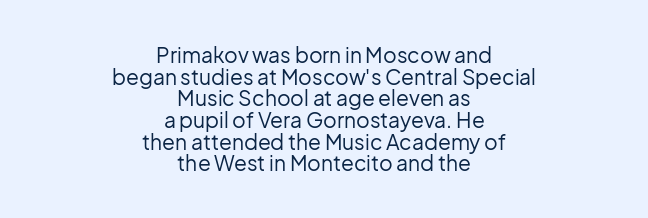
{"italic": "no", "bold": "no", "underline": "no", "align": "center", "line_spacing": "tight", "line_spacing_ratio": 1.03, "letter_spacing": "normal", "letter_spacing_em": 0.0, "glyph_px": 21}
